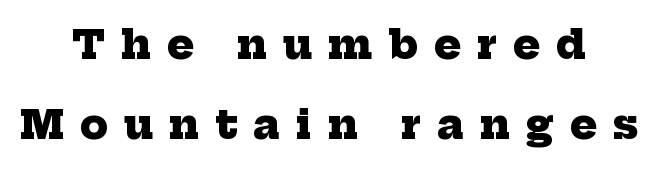
Q: Is the text bold? A: Yes.
Q: Is the typeface a serif or a sans-serif typeface? A: Serif.
Q: Is the text underlined? A: No.
Q: How is the paragraph aligned? A: Centered.
Q: Is the spacing between letters normal or unusually wide? A: Unusually wide.
Q: Is the spacing between lines tight, normal or loose? A: Loose.
Q: Width (condensed, normal, or wide)? A: Normal.
Q: Stroke contrast? A: Low.
Q: x-height? A: Medium.
Q: Monospaced? A: No.
